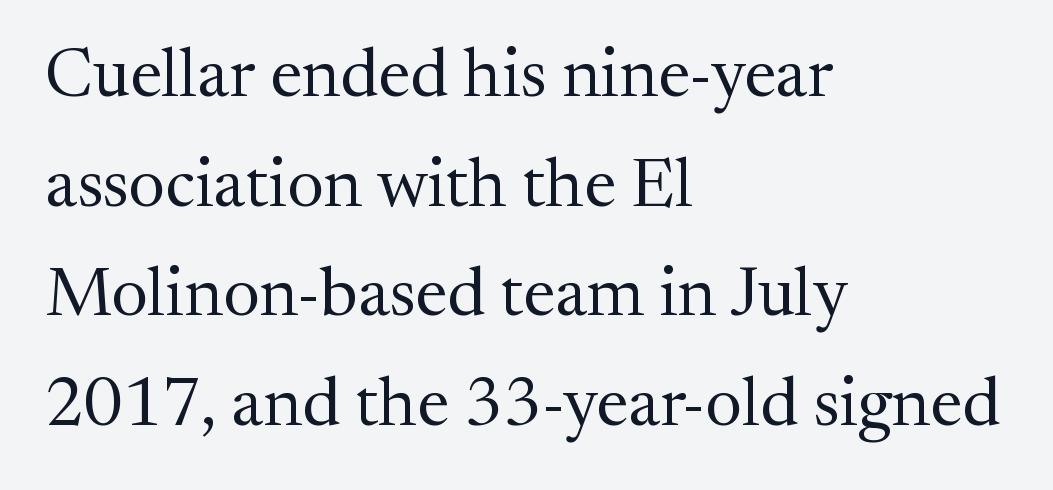
{"serif": "yes", "italic": "no", "bold": "no", "weight": "regular", "width": "normal", "stroke_contrast": "medium", "x_height": "medium", "monospaced": "no", "underline": "no", "align": "left", "line_spacing": "normal", "line_spacing_ratio": 1.59, "letter_spacing": "normal", "letter_spacing_em": 0.0, "glyph_px": 69}
